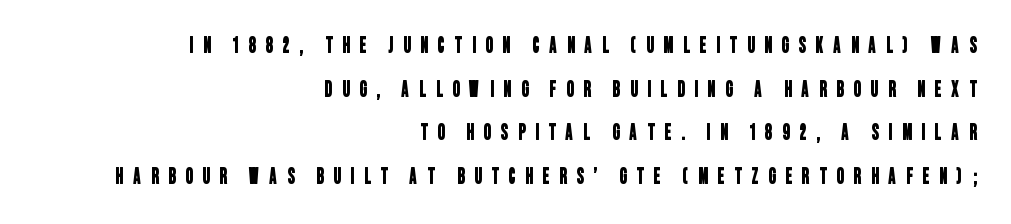
Line endings align vertically; line beginnings do not. Plain, unruled lines of type. Letter spacing: wide. One glance says open: line gaps are wider than usual.
